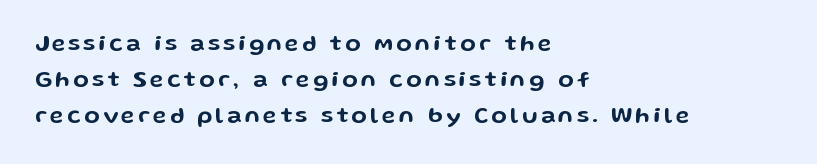
{"italic": "no", "underline": "no", "align": "left", "line_spacing": "normal", "line_spacing_ratio": 1.57, "glyph_px": 23}
